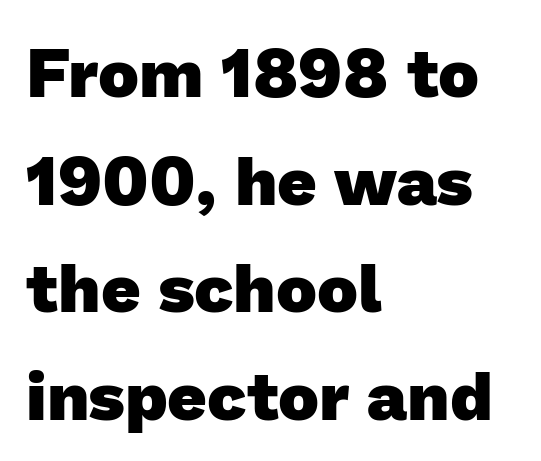
{"serif": "no", "bold": "yes", "weight": "heavy", "width": "normal", "stroke_contrast": "low", "x_height": "medium", "monospaced": "no", "underline": "no", "align": "left", "line_spacing": "normal", "line_spacing_ratio": 1.56, "letter_spacing": "normal", "letter_spacing_em": 0.0, "glyph_px": 69}
